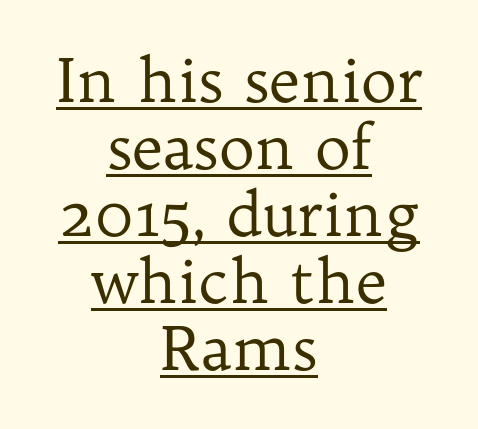
{"serif": "yes", "italic": "no", "bold": "no", "weight": "regular", "width": "normal", "stroke_contrast": "low", "x_height": "medium", "monospaced": "no", "underline": "yes", "align": "center", "line_spacing": "tight", "line_spacing_ratio": 1.1, "letter_spacing": "normal", "letter_spacing_em": 0.0, "glyph_px": 61}
